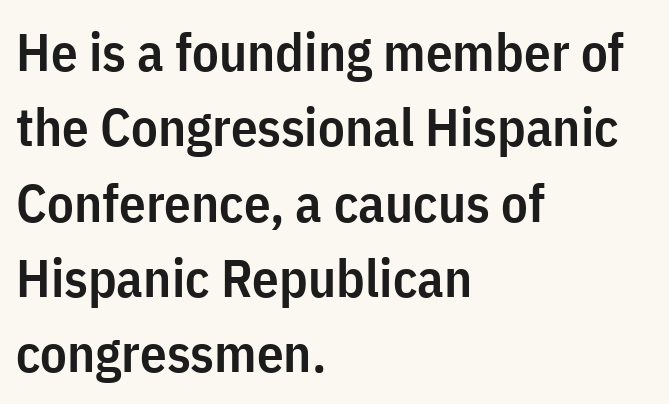
The rendering keeps characters at their native spacing. Does the copy run flush right? No — it runs flush left. The sample has been set in demibold, a notch under bold. Posture: straight, roman, zero tilt. The face used here is proportionally spaced, like ordinary book or web type. The letters carry no serifs — their stems end cleanly without finishing strokes.
